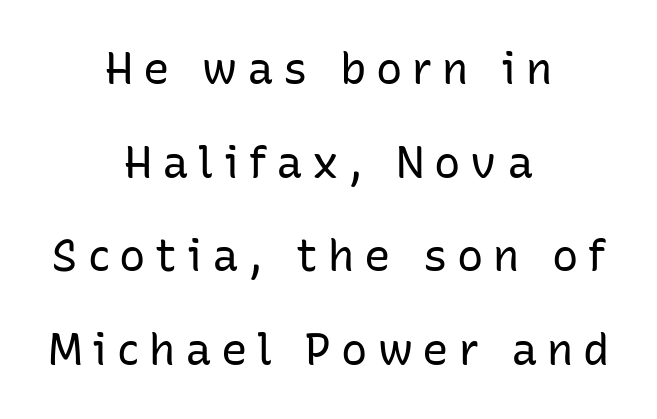
Q: Is the text bold? A: No.
Q: Is the text italic (slanted)? A: No, it is upright.
Q: Is the typeface a serif or a sans-serif typeface? A: Sans-serif.
Q: Is the text underlined? A: No.
Q: How is the paragraph aligned? A: Centered.
Q: Is the spacing between letters normal or unusually wide? A: Unusually wide.
Q: Is the spacing between lines tight, normal or loose? A: Loose.
Q: Width (condensed, normal, or wide)? A: Normal.
Q: Stroke contrast? A: Low.
Q: x-height? A: Medium.
Q: Monospaced? A: No.
